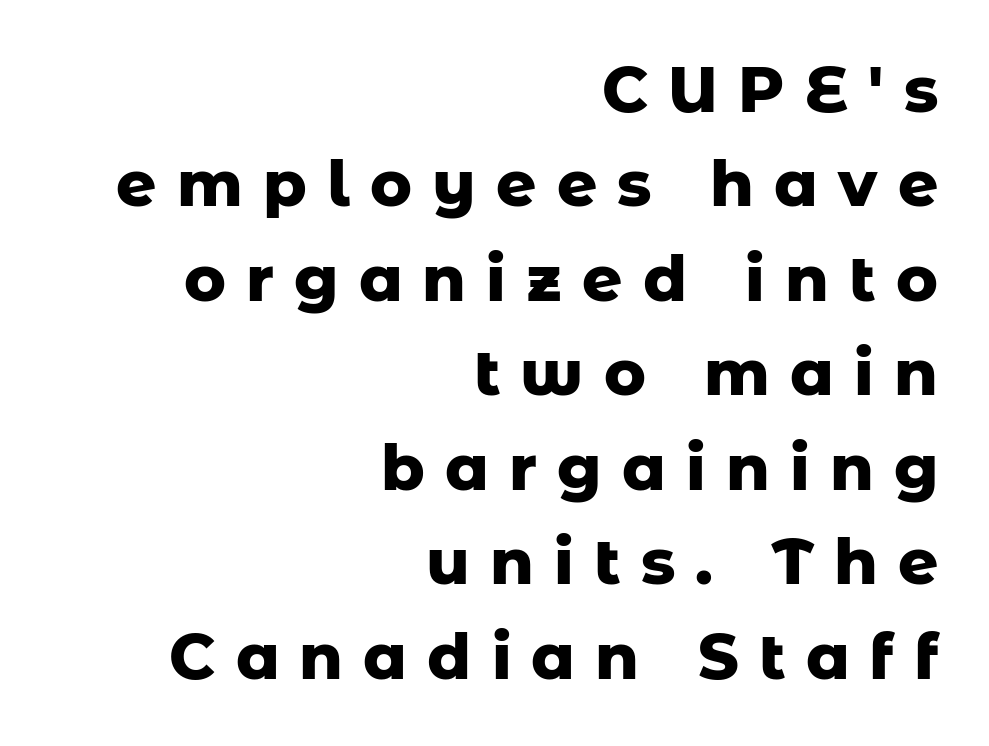
{"serif": "no", "italic": "no", "bold": "yes", "weight": "heavy", "width": "normal", "stroke_contrast": "low", "x_height": "medium", "monospaced": "no", "underline": "no", "align": "right", "line_spacing": "normal", "line_spacing_ratio": 1.5, "letter_spacing": "wide", "letter_spacing_em": 0.32, "glyph_px": 63}
